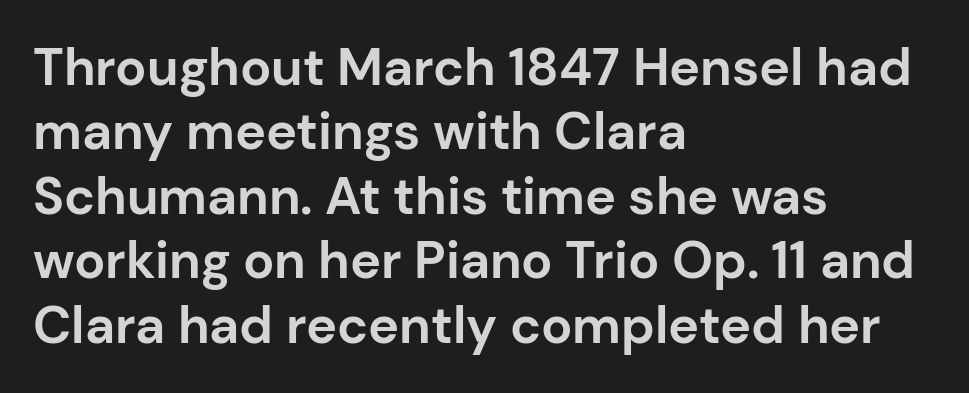
Q: Is the text bold? A: Yes.
Q: Is the text italic (slanted)? A: No, it is upright.
Q: Is the typeface a serif or a sans-serif typeface? A: Sans-serif.
Q: Is the text underlined? A: No.
Q: How is the paragraph aligned? A: Left-aligned.
Q: Is the spacing between letters normal or unusually wide? A: Normal.
Q: Width (condensed, normal, or wide)? A: Normal.
Q: Stroke contrast? A: Low.
Q: x-height? A: Medium.
Q: Monospaced? A: No.
